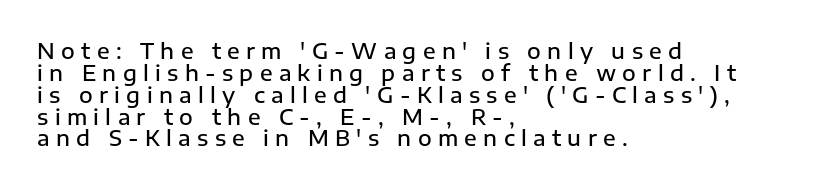
{"italic": "no", "bold": "semi", "underline": "no", "align": "left", "line_spacing": "tight", "line_spacing_ratio": 1.04, "letter_spacing": "wide", "letter_spacing_em": 0.3, "glyph_px": 21}
